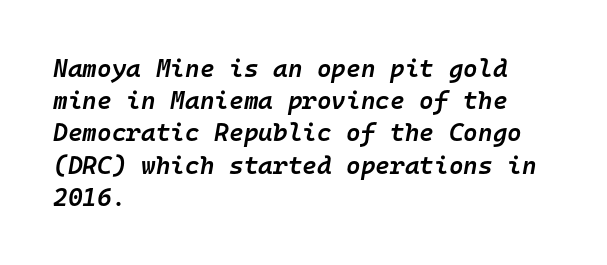
The image shows 25 px text type, italic (leaning right); set left-aligned, normal line spacing (1.29x), normal letter spacing, not underlined.
